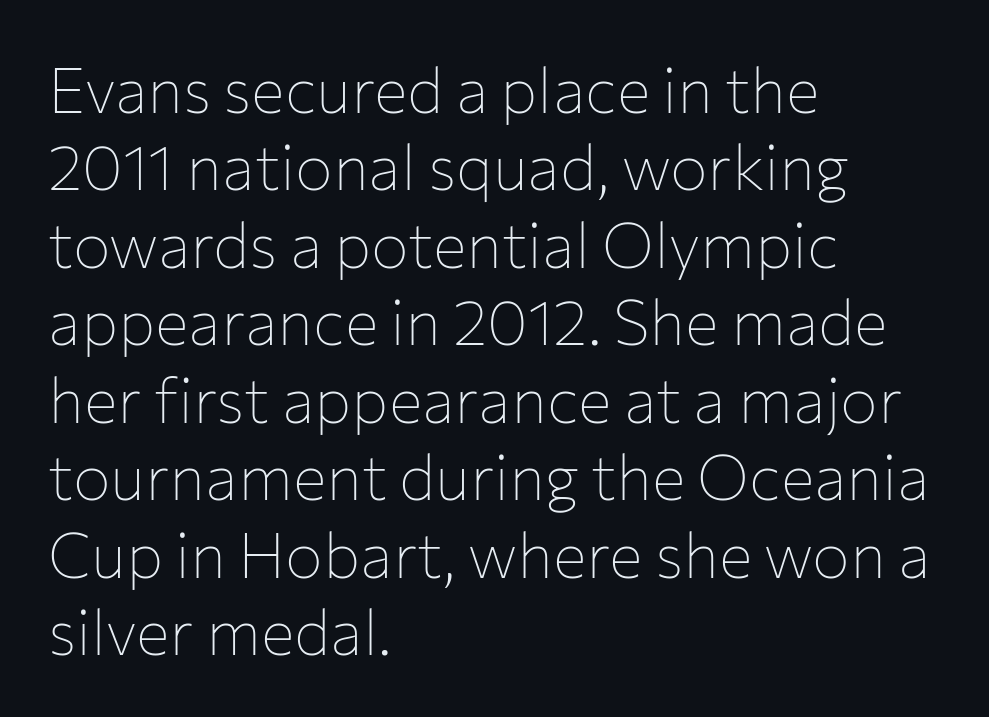
The image shows 63 px thin sans-serif type, upright; set left-aligned, line spacing 1.23x, normal letter spacing, not underlined; low stroke contrast and a medium x-height.
